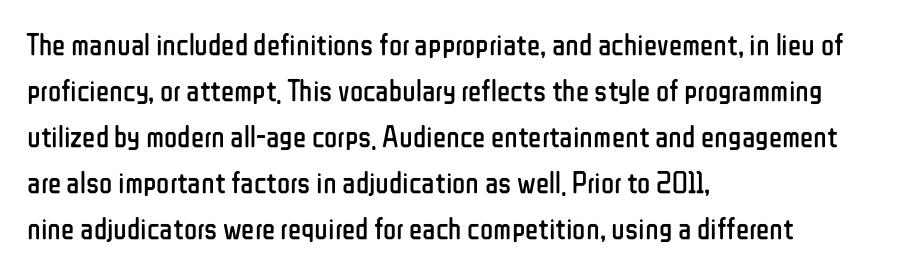
{"serif": "no", "italic": "no", "bold": "no", "weight": "regular", "width": "condensed", "stroke_contrast": "low", "x_height": "medium", "monospaced": "no", "underline": "no", "align": "left", "line_spacing": "normal", "line_spacing_ratio": 1.48, "letter_spacing": "normal", "letter_spacing_em": 0.0, "glyph_px": 31}
